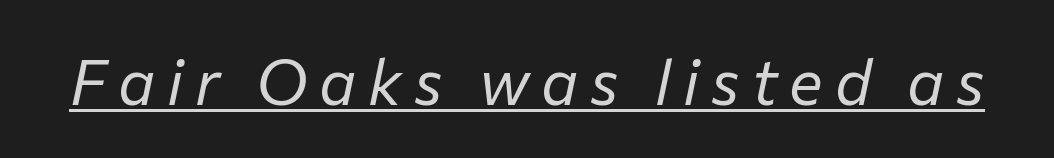
Q: Is the text bold? A: No.
Q: Is the text italic (slanted)? A: Yes, it leans right by about 12 degrees.
Q: Is the text underlined? A: Yes.
Q: Width (condensed, normal, or wide)? A: Normal.
Q: Stroke contrast? A: Low.
Q: x-height? A: Medium.
Q: Monospaced? A: No.
